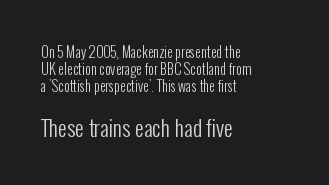
{"italic": "no", "bold": "no", "underline": "no", "align": "left", "line_spacing_ratio": 1.22, "letter_spacing": "normal", "letter_spacing_em": 0.0, "larger_block": "second", "size_ratio": 1.57, "glyph_px": 22}
